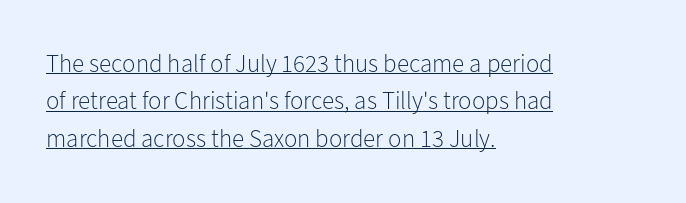
{"italic": "no", "bold": "no", "underline": "yes", "align": "left", "line_spacing": "normal", "line_spacing_ratio": 1.5, "letter_spacing": "normal", "letter_spacing_em": 0.0, "glyph_px": 25}
